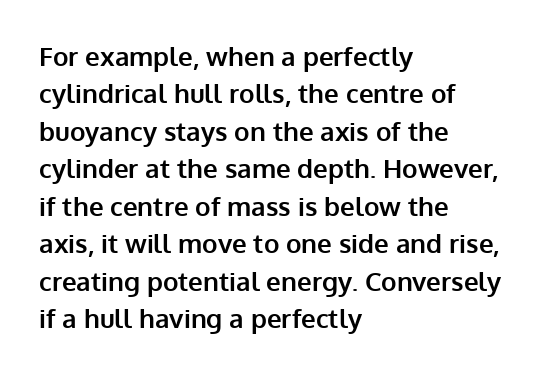
{"italic": "no", "bold": "yes", "underline": "no", "align": "left", "line_spacing": "normal", "line_spacing_ratio": 1.44, "letter_spacing": "normal", "letter_spacing_em": 0.0, "glyph_px": 26}
